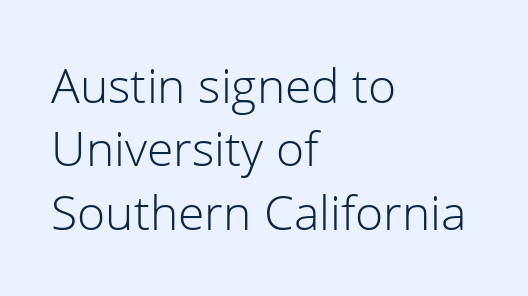
Q: Is the text bold? A: No.
Q: Is the text italic (slanted)? A: No, it is upright.
Q: Is the typeface a serif or a sans-serif typeface? A: Sans-serif.
Q: Is the text underlined? A: No.
Q: How is the paragraph aligned? A: Left-aligned.
Q: Is the spacing between letters normal or unusually wide? A: Normal.
Q: Is the spacing between lines tight, normal or loose? A: Normal.
Q: Width (condensed, normal, or wide)? A: Normal.
Q: Stroke contrast? A: Low.
Q: x-height? A: Medium.
Q: Monospaced? A: No.
